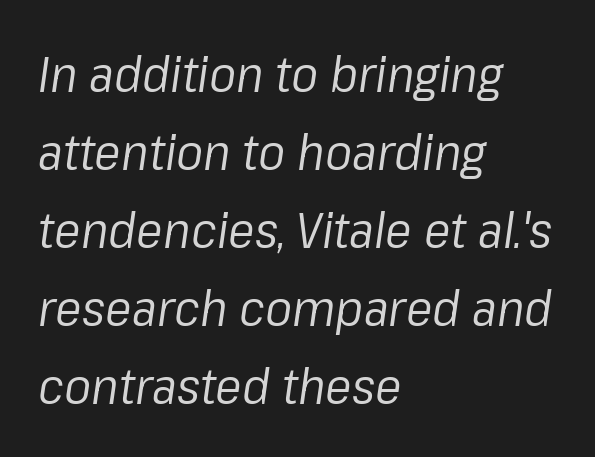
{"italic": "yes", "lean": "right", "slant_degrees": 8, "bold": "no", "weight": "regular", "width": "normal", "stroke_contrast": "low", "x_height": "medium", "monospaced": "no", "underline": "no", "align": "left", "line_spacing": "normal", "line_spacing_ratio": 1.56, "letter_spacing": "normal", "letter_spacing_em": 0.0, "glyph_px": 50}
